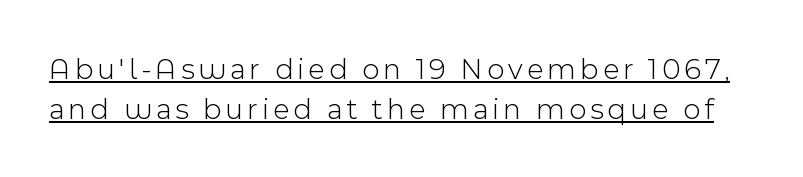
{"serif": "no", "italic": "no", "bold": "no", "weight": "light", "width": "normal", "x_height": "medium", "monospaced": "no", "underline": "yes", "line_spacing": "normal", "line_spacing_ratio": 1.35, "glyph_px": 30}
